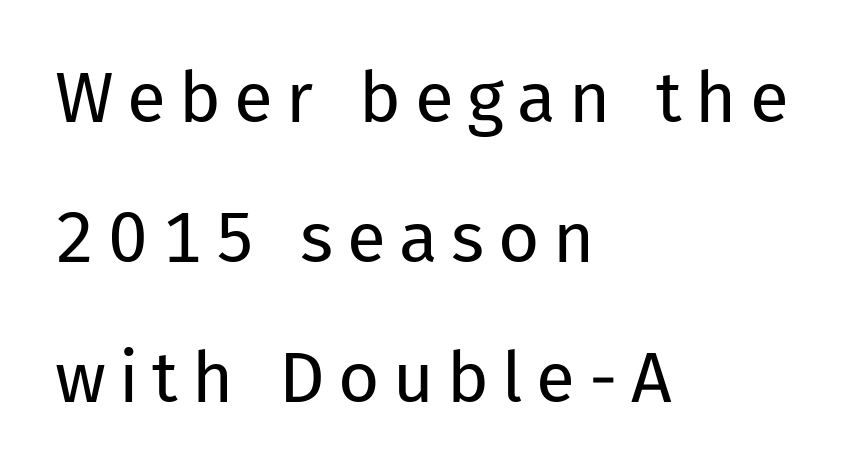
The image shows 71 px regular-weight sans-serif type, upright; set left-aligned, loose line spacing (1.97x), not underlined; low stroke contrast and a medium x-height.
